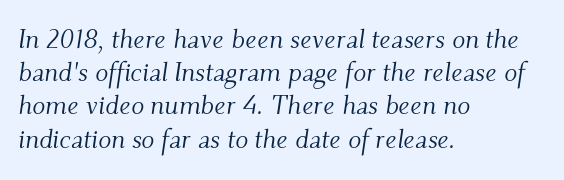
Q: Is the text bold? A: No.
Q: Is the text italic (slanted)? A: Yes, it leans right by about 9 degrees.
Q: Is the text underlined? A: No.
Q: How is the paragraph aligned? A: Left-aligned.
Q: Is the spacing between letters normal or unusually wide? A: Normal.
